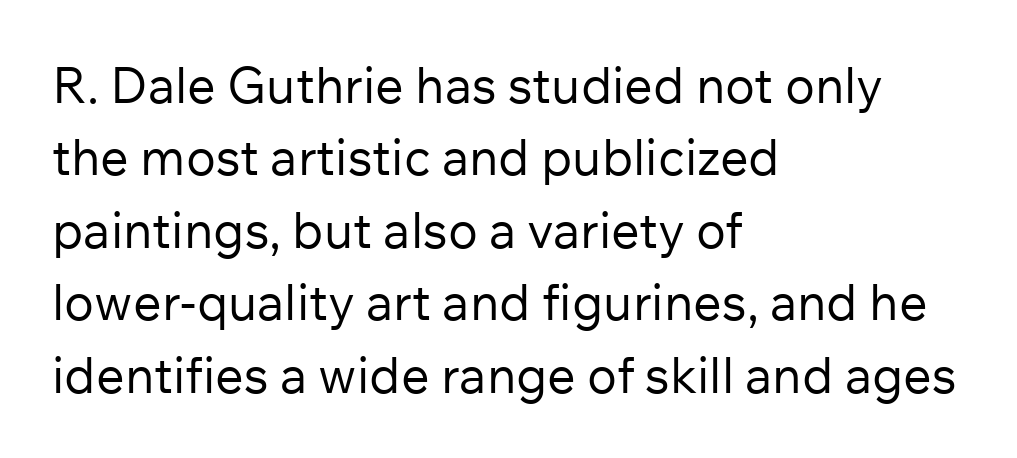
{"serif": "no", "italic": "no", "bold": "no", "weight": "regular", "width": "normal", "stroke_contrast": "low", "x_height": "medium", "monospaced": "no", "underline": "no", "align": "left", "line_spacing": "normal", "line_spacing_ratio": 1.45, "letter_spacing": "normal", "letter_spacing_em": 0.0, "glyph_px": 50}
